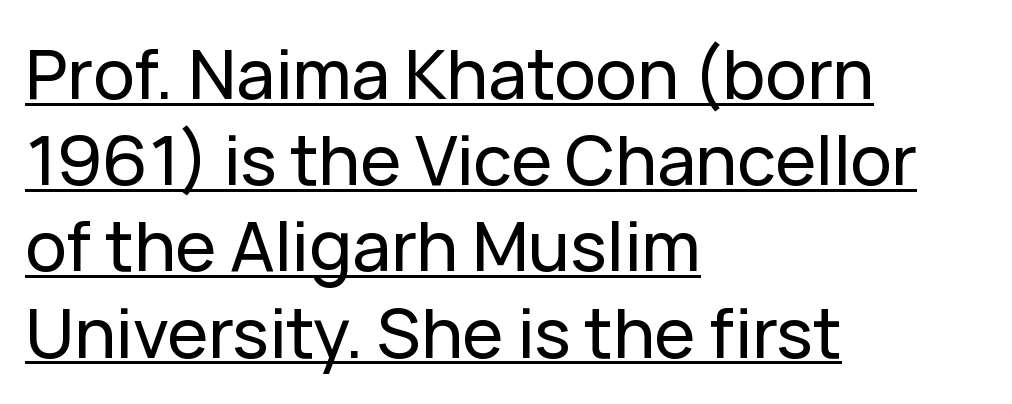
Posture: straight, roman, zero tilt. Honestly, the underline is the first thing you notice here. The line-height multiplier appears to be the usual default. These lines stack with their left ends in a neat column.
